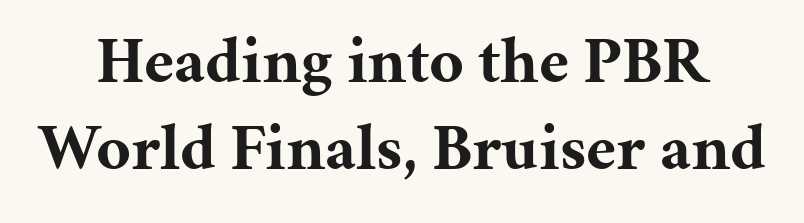
The letters stand straight up with perfectly vertical stems. The zone under the glyphs is completely vacant. I'd call this a serif setting — the letters wear small feet. Weight check: bold — yes, fully. The rendering uses a moderate line-height, typical for paragraphs.
